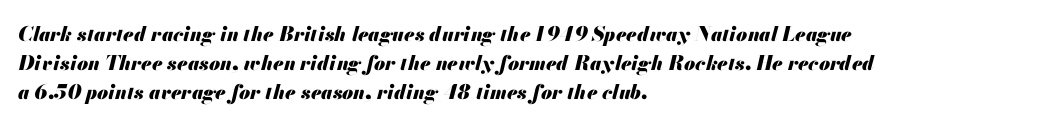
The image shows 20 px bold type, italic (leaning right); set left-aligned, normal line spacing (1.45x), normal letter spacing, not underlined.
